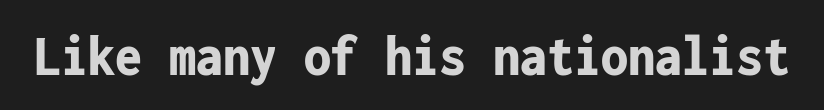
The image shows 60 px bold, condensed sans-serif type, upright, monospaced; set normal letter spacing, not underlined; low stroke contrast and a medium x-height.
